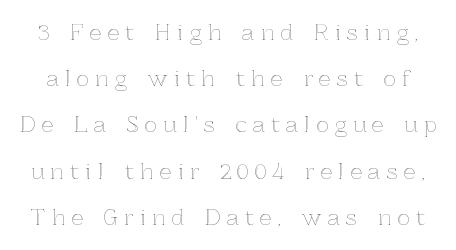
The specimen omits any rule beneath the text block's lines. Baseline-to-baseline distance is far greater than the letter height. The type sits square on the baseline with zero lean. Characters follow at a spacing far wider than the type designer built in.
